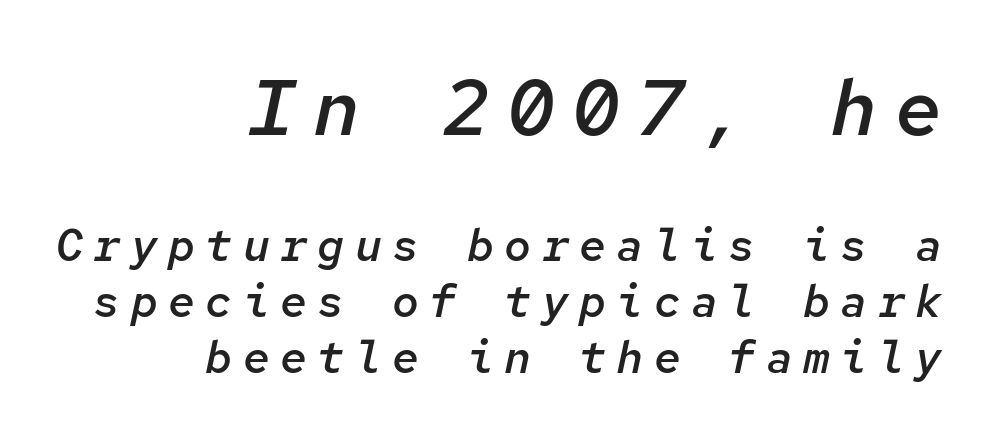
{"italic": "yes", "lean": "right", "slant_degrees": 12, "bold": "semi", "weight": "semibold", "width": "normal", "stroke_contrast": "low", "x_height": "medium", "monospaced": "yes", "underline": "no", "align": "right", "line_spacing": "normal", "line_spacing_ratio": 1.25, "letter_spacing": "wide", "letter_spacing_em": 0.23, "larger_block": "first", "size_ratio": 1.73, "glyph_px": 78}
